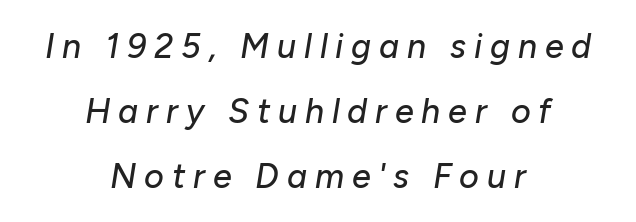
Q: Is the text italic (slanted)? A: Yes, it leans right by about 10 degrees.
Q: Is the text underlined? A: No.
Q: How is the paragraph aligned? A: Centered.
Q: Is the spacing between letters normal or unusually wide? A: Unusually wide.
Q: Is the spacing between lines tight, normal or loose? A: Loose.
Q: Width (condensed, normal, or wide)? A: Normal.
Q: Stroke contrast? A: Low.
Q: x-height? A: Medium.
Q: Monospaced? A: No.
